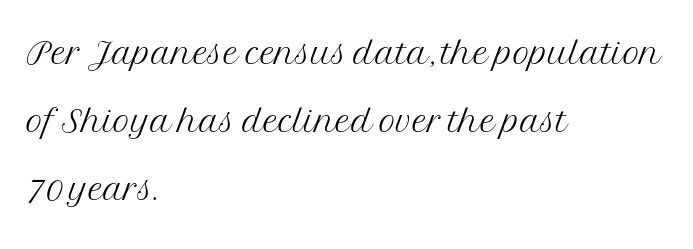
Note the varied advance widths — an 'i' is clearly narrower than an 'm'. Summary of weight: not heavy and not bold. Stroke terminals: seriffed. Horizontal bands of white between lines are of average thickness. Look at the tracking — it's just the regular setting, nothing added.
